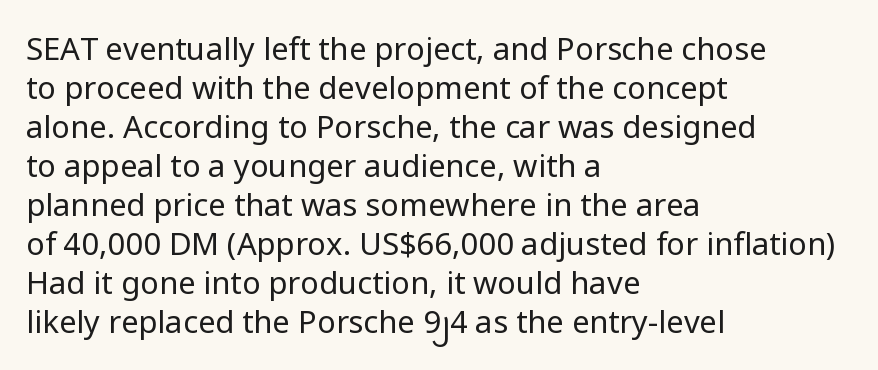
Line beginnings align vertically; line endings do not. The letters look calm and open, with moderate or lighter stems. Words appear dense and cohesive because spacing is normal. The typeface chosen for these lines omits serifs. The specimen omits any rule beneath the text block's lines. The leading is moderate, giving the passage an even texture.
